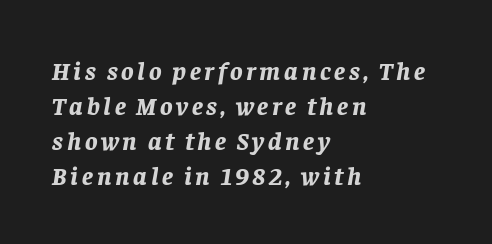
The image shows 26 px bold type, italic (leaning right); set left-aligned, normal line spacing (1.35x), not underlined.
